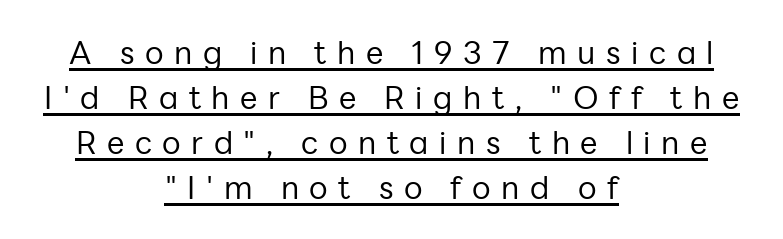
{"serif": "no", "italic": "no", "bold": "no", "weight": "regular", "width": "normal", "stroke_contrast": "low", "x_height": "medium", "monospaced": "no", "underline": "yes", "align": "center", "line_spacing": "normal", "line_spacing_ratio": 1.45, "letter_spacing": "wide", "letter_spacing_em": 0.34, "glyph_px": 31}
